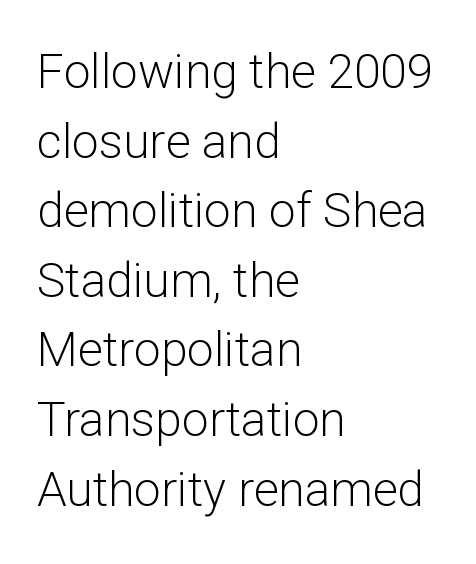
Honestly, there is no underline to notice here at all. Short and long lines alike share a common starting point at left. This sample uses an upright cut, with every glyph sitting square on the baseline. Students, note that the glyphs here touch the page at normal intervals.
